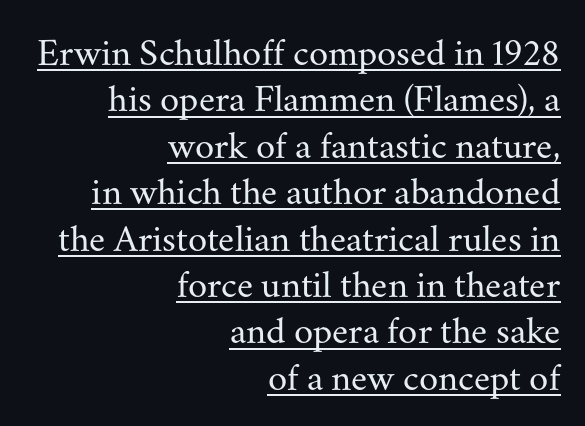
Q: Is the text bold? A: No.
Q: Is the text italic (slanted)? A: No, it is upright.
Q: Is the typeface a serif or a sans-serif typeface? A: Serif.
Q: Is the text underlined? A: Yes.
Q: How is the paragraph aligned? A: Right-aligned.
Q: Is the spacing between letters normal or unusually wide? A: Normal.
Q: Width (condensed, normal, or wide)? A: Normal.
Q: Stroke contrast? A: Medium.
Q: x-height? A: Small.
Q: Monospaced? A: No.
